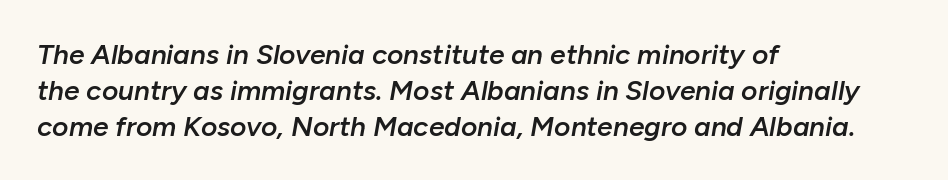
{"italic": "yes", "lean": "right", "slant_degrees": 10, "bold": "semi", "weight": "semibold", "width": "normal", "stroke_contrast": "low", "x_height": "medium", "monospaced": "no", "underline": "no", "align": "left", "line_spacing": "normal", "line_spacing_ratio": 1.28, "letter_spacing": "normal", "letter_spacing_em": 0.0, "glyph_px": 28}
